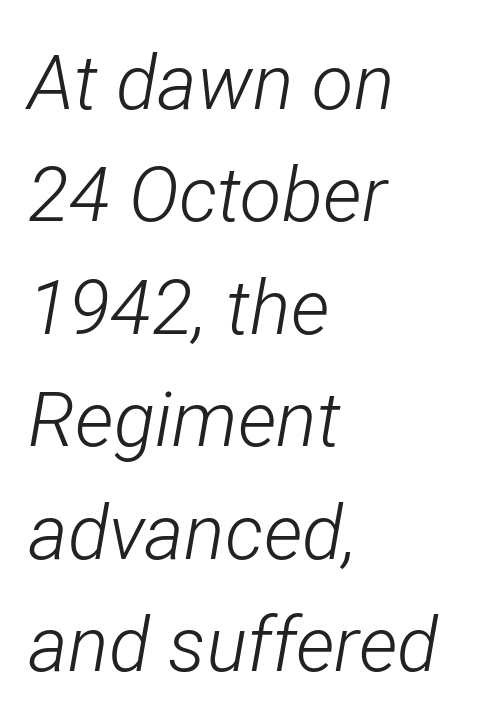
The horizontal fit of the characters is conventional and even. Compared with typical paragraphs, the rows here are spaced about the same. Posture: slanted. The lines in this sample share a left origin and differ only in where they stop. Descender tails drop into unmarked territory. Here the designer chose a conventional face with non-uniform glyph widths.
